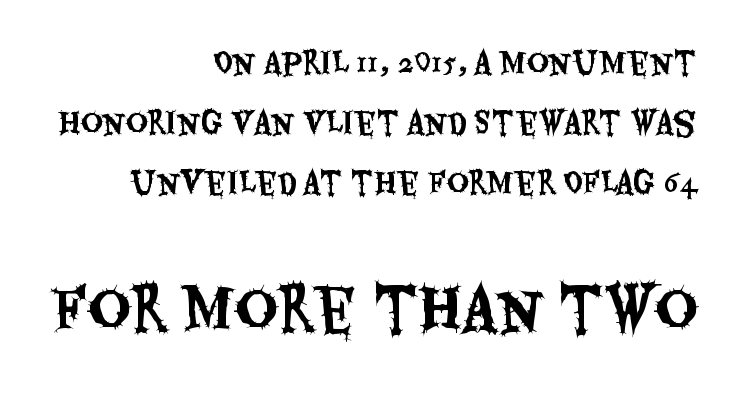
A typesetter would call this zero additional tracking. These lines are rendered in a variable-pitch font. No word sits above an underline. What kind of face is this? One without serifs — a sans.
